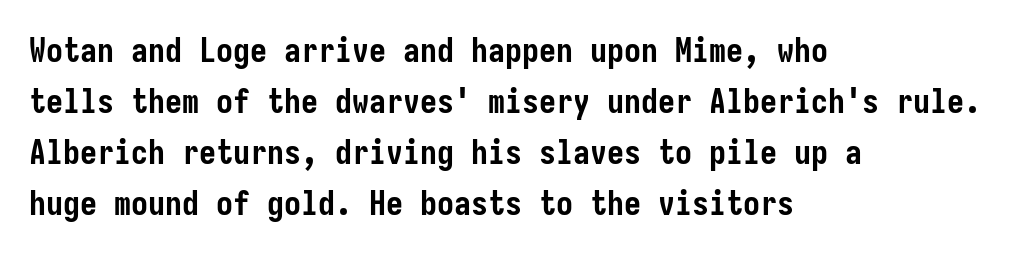
{"serif": "no", "italic": "no", "bold": "yes", "weight": "semibold", "width": "condensed", "stroke_contrast": "low", "x_height": "medium", "underline": "no", "align": "left", "line_spacing": "normal", "line_spacing_ratio": 1.5, "letter_spacing": "normal", "letter_spacing_em": 0.0, "glyph_px": 34}
